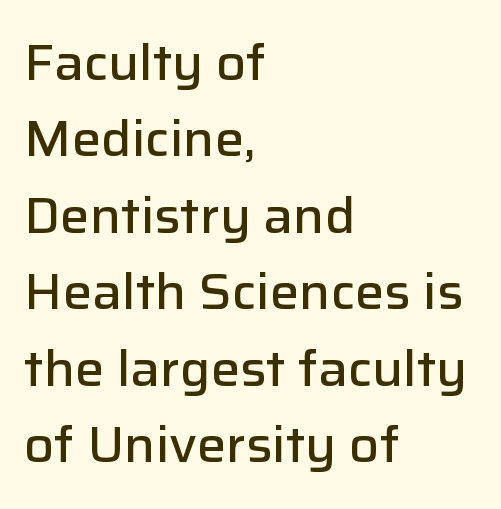
Q: Is the text bold? A: Semi-bold.
Q: Is the text italic (slanted)? A: No, it is upright.
Q: Is the typeface a serif or a sans-serif typeface? A: Sans-serif.
Q: Is the text underlined? A: No.
Q: How is the paragraph aligned? A: Left-aligned.
Q: Is the spacing between letters normal or unusually wide? A: Normal.
Q: Is the spacing between lines tight, normal or loose? A: Normal.
Q: Width (condensed, normal, or wide)? A: Normal.
Q: Stroke contrast? A: Low.
Q: x-height? A: Medium.
Q: Monospaced? A: No.
